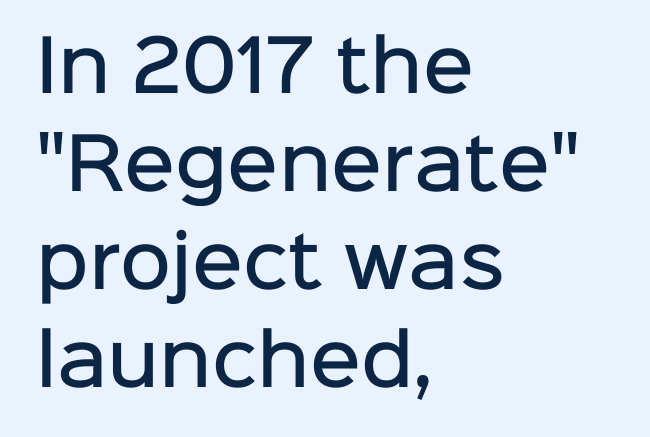
Character widths vary here, with narrow letters taking less room than wide ones. Descenders are the only things crossing below the line. Nothing unusual about the tracking: characters are spaced as the font intends. Posture: straight, roman, zero tilt. Check where the strokes stop: nothing finishes them off — pure sans. Horizontally, the lines are justified to the leading edge only.
